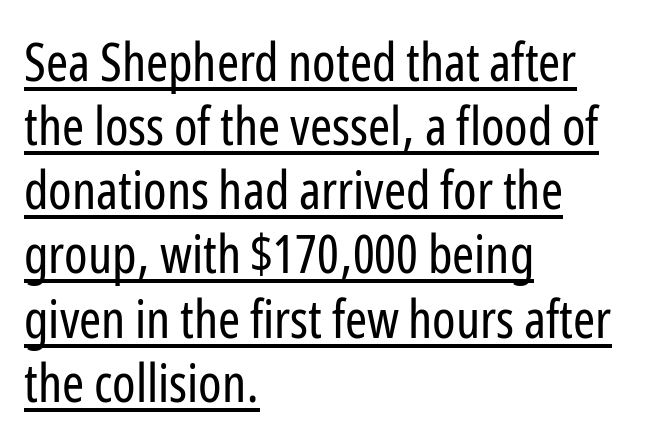
{"serif": "no", "italic": "no", "bold": "no", "weight": "regular", "width": "condensed", "stroke_contrast": "low", "x_height": "medium", "monospaced": "no", "underline": "yes", "align": "left", "line_spacing_ratio": 1.21, "letter_spacing": "normal", "letter_spacing_em": 0.0, "glyph_px": 53}
